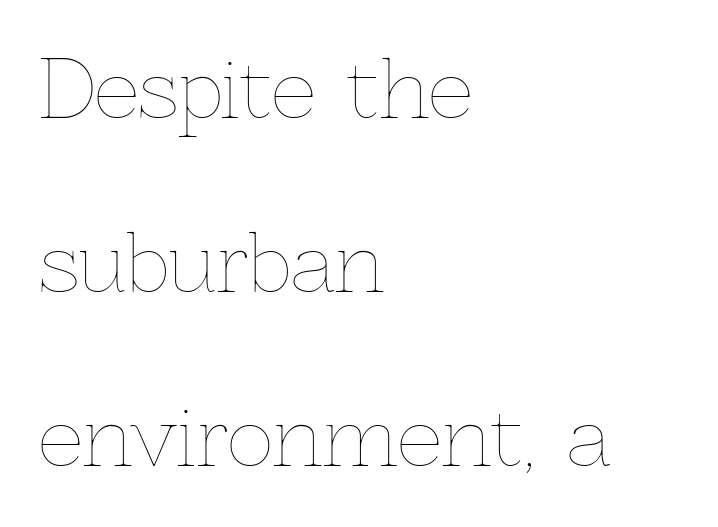
Inter-character spacing is left at the font's built-in metrics. These lines stand farther apart than default settings would place them. Unbolded letterforms with no extra heft. The passage shown is typed in a proportional face where columns would drift. These lines are set flush left with a ragged right edge. Clear beneath every line of the passage.
